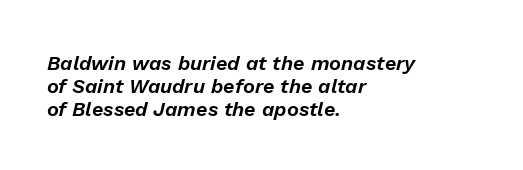
{"italic": "yes", "lean": "right", "slant_degrees": 13, "underline": "no", "align": "left", "line_spacing": "tight", "line_spacing_ratio": 1.14, "letter_spacing": "normal", "letter_spacing_em": 0.0, "glyph_px": 20}
